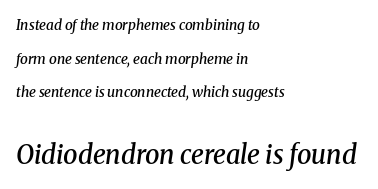
Q: Is the text bold? A: Semi-bold.
Q: Is the text italic (slanted)? A: Yes, it leans right by about 8 degrees.
Q: Is the text underlined? A: No.
Q: How is the paragraph aligned? A: Left-aligned.
Q: Is the spacing between letters normal or unusually wide? A: Normal.
Q: Is the spacing between lines tight, normal or loose? A: Loose.
Q: Which block of text is set in a larger size, the first (top) or the second (bottom)? A: The second (bottom) one.
